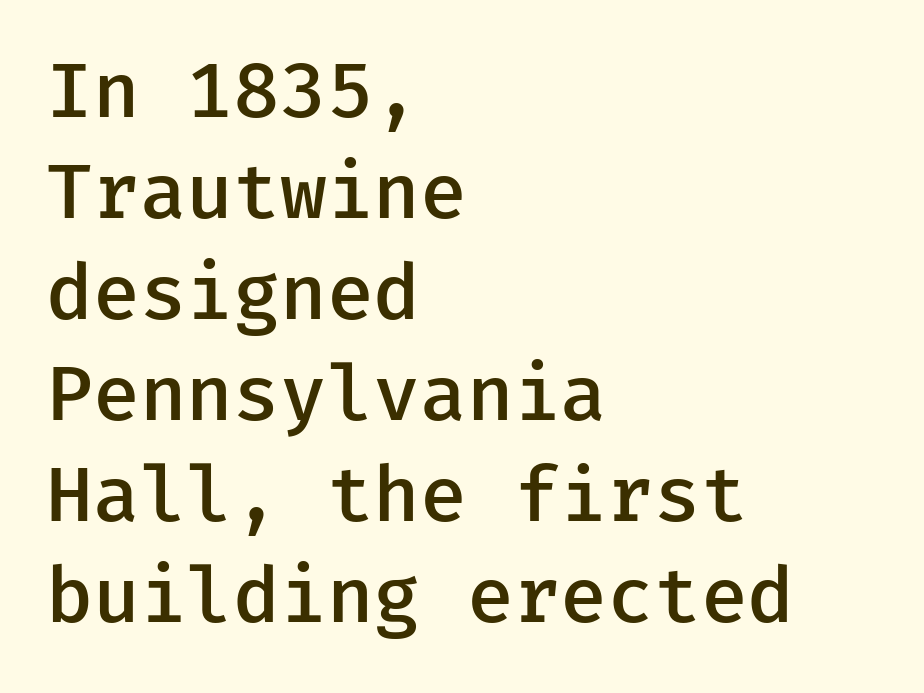
The passage shown is semibold, sitting just below true bold. Each line starts at the same left margin while the right side varies. Every character sits straight up, as roman type does. The designer went with a sans here, leaving each stem footless. The line-height multiplier appears to be the usual default.
